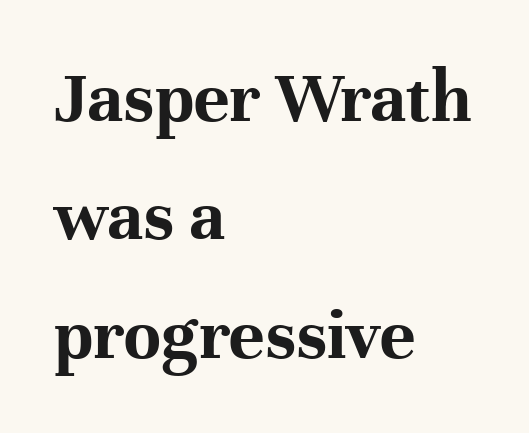
{"serif": "yes", "italic": "no", "bold": "yes", "weight": "bold", "width": "normal", "stroke_contrast": "high", "x_height": "medium", "monospaced": "no", "underline": "no", "align": "left", "line_spacing": "normal", "line_spacing_ratio": 1.58, "letter_spacing": "normal", "letter_spacing_em": 0.0, "glyph_px": 75}
